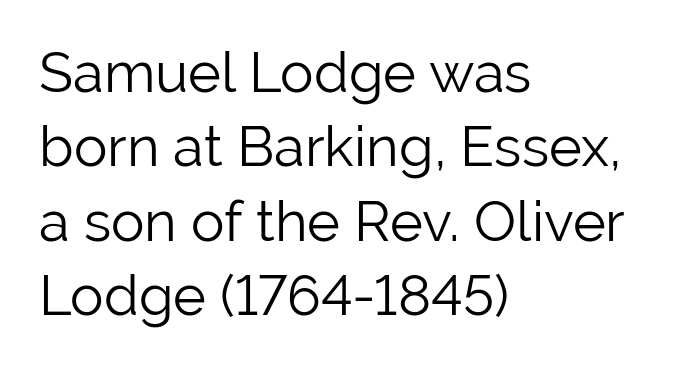
{"serif": "no", "italic": "no", "bold": "no", "weight": "light", "width": "normal", "stroke_contrast": "low", "x_height": "medium", "monospaced": "no", "underline": "no", "align": "left", "line_spacing": "normal", "line_spacing_ratio": 1.33, "letter_spacing": "normal", "letter_spacing_em": 0.0, "glyph_px": 56}
